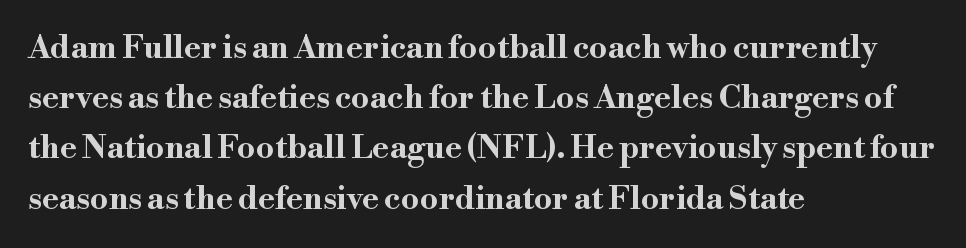
Q: Is the text bold? A: Yes.
Q: Is the text italic (slanted)? A: No, it is upright.
Q: Is the typeface a serif or a sans-serif typeface? A: Serif.
Q: Is the text underlined? A: No.
Q: How is the paragraph aligned? A: Left-aligned.
Q: Is the spacing between letters normal or unusually wide? A: Normal.
Q: Is the spacing between lines tight, normal or loose? A: Normal.
Q: Width (condensed, normal, or wide)? A: Wide.
Q: Stroke contrast? A: High.
Q: x-height? A: Small.
Q: Monospaced? A: No.
